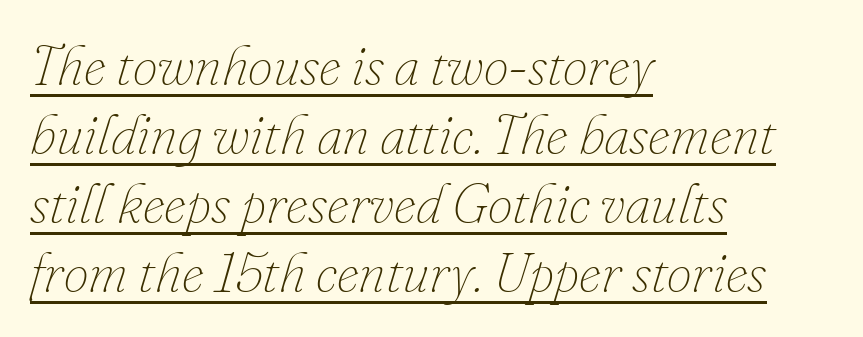
Q: Is the text bold? A: No.
Q: Is the text italic (slanted)? A: Yes, it leans right by about 16 degrees.
Q: Is the text underlined? A: Yes.
Q: How is the paragraph aligned? A: Left-aligned.
Q: Is the spacing between letters normal or unusually wide? A: Normal.
Q: Width (condensed, normal, or wide)? A: Normal.
Q: Stroke contrast? A: Low.
Q: x-height? A: Small.
Q: Monospaced? A: No.
